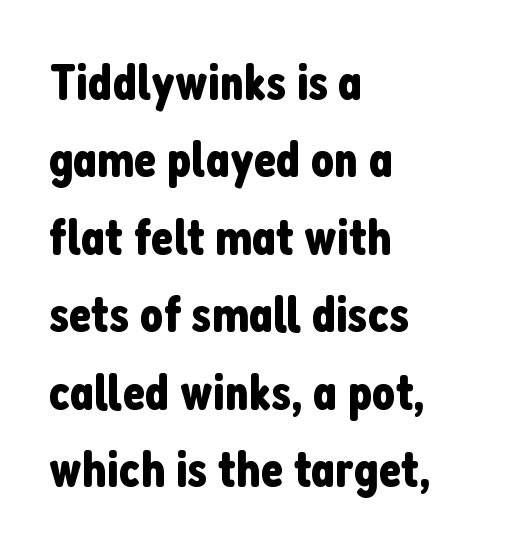
The image shows 52 px condensed sans-serif type, upright; set left-aligned, normal line spacing (1.49x), normal letter spacing, not underlined; low stroke contrast and a medium x-height.
